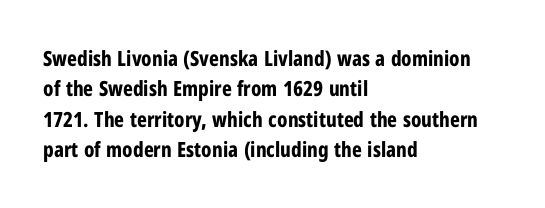
{"italic": "no", "bold": "yes", "underline": "no", "align": "left", "line_spacing": "normal", "line_spacing_ratio": 1.45, "letter_spacing": "normal", "letter_spacing_em": 0.0, "glyph_px": 21}
